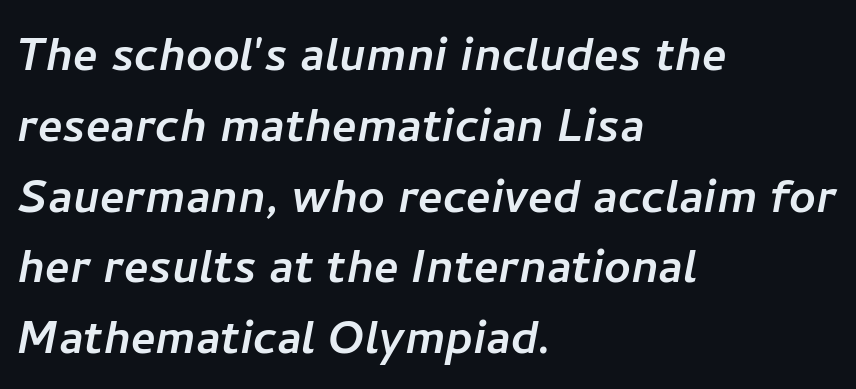
{"serif": "no", "width": "normal", "stroke_contrast": "low", "x_height": "medium", "monospaced": "no", "underline": "no", "align": "left", "line_spacing_ratio": 1.22, "letter_spacing": "normal", "letter_spacing_em": 0.0, "glyph_px": 58}
